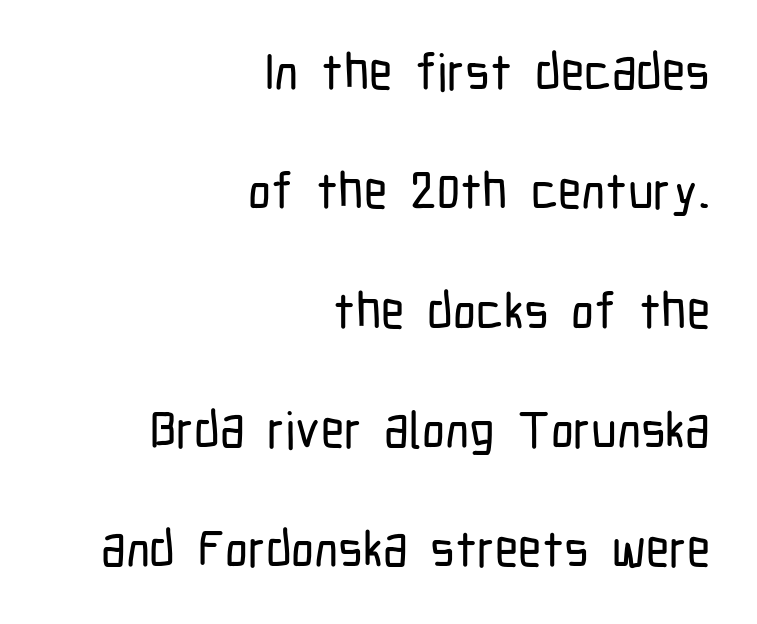
Does the leading feel generous? Absolutely, it's lavish. Italic: no, the glyphs are upright roman. Honestly, the letter spacing is just normal — you wouldn't notice it. Lines of text with bare space underneath.
